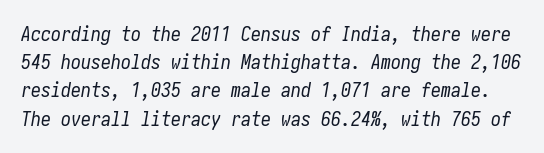
The image shows 20 px text type, italic (leaning right); set normal line spacing (1.41x), normal letter spacing, not underlined.
